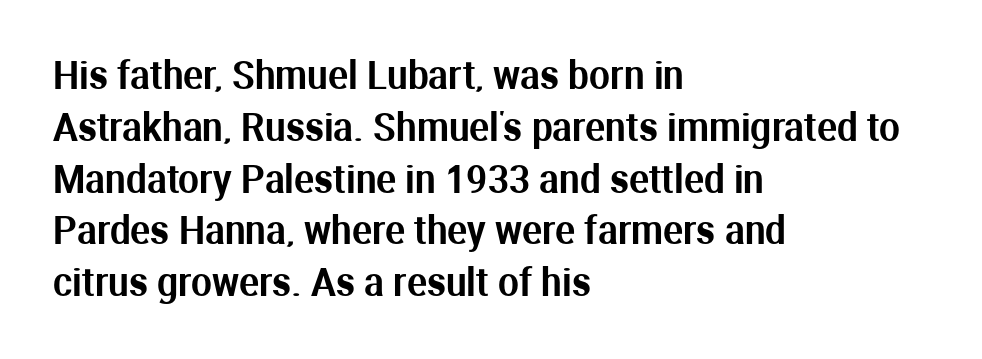
Q: Is the text italic (slanted)? A: No, it is upright.
Q: Is the typeface a serif or a sans-serif typeface? A: Sans-serif.
Q: Is the text underlined? A: No.
Q: How is the paragraph aligned? A: Left-aligned.
Q: Is the spacing between letters normal or unusually wide? A: Normal.
Q: Is the spacing between lines tight, normal or loose? A: Normal.
Q: Width (condensed, normal, or wide)? A: Normal.
Q: Stroke contrast? A: Medium.
Q: x-height? A: Medium.
Q: Monospaced? A: No.
